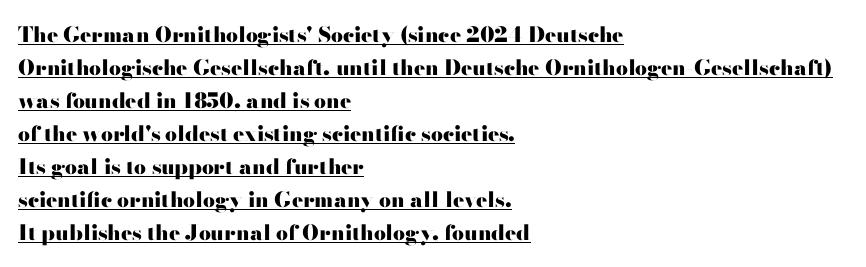
{"italic": "no", "bold": "yes", "underline": "yes", "align": "left", "line_spacing": "normal", "line_spacing_ratio": 1.57, "letter_spacing": "normal", "letter_spacing_em": 0.0, "glyph_px": 21}
